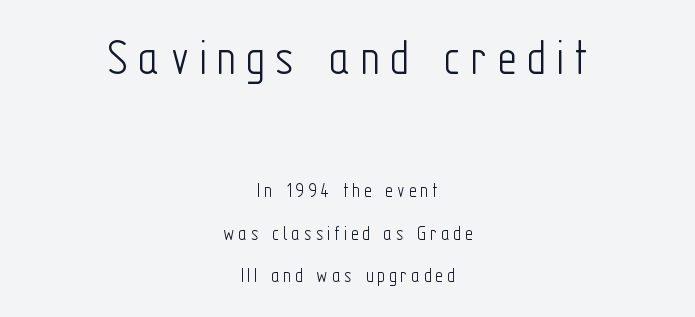
Q: Is the text bold? A: No.
Q: Is the text italic (slanted)? A: No, it is upright.
Q: Is the typeface a serif or a sans-serif typeface? A: Sans-serif.
Q: Is the text underlined? A: No.
Q: How is the paragraph aligned? A: Centered.
Q: Is the spacing between lines tight, normal or loose? A: Loose.
Q: Which block of text is set in a larger size, the first (top) or the second (bottom)? A: The first (top) one.
Q: Width (condensed, normal, or wide)? A: Condensed.
Q: Stroke contrast? A: Low.
Q: x-height? A: Medium.
Q: Monospaced? A: No.
